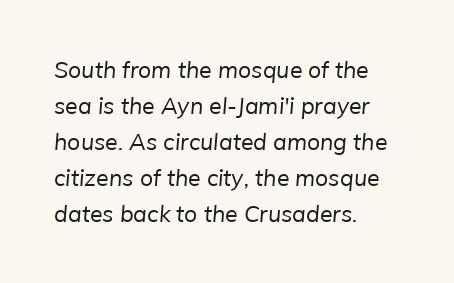
The image shows 23 px text type; set left-aligned, normal line spacing (1.57x), normal letter spacing, not underlined.
